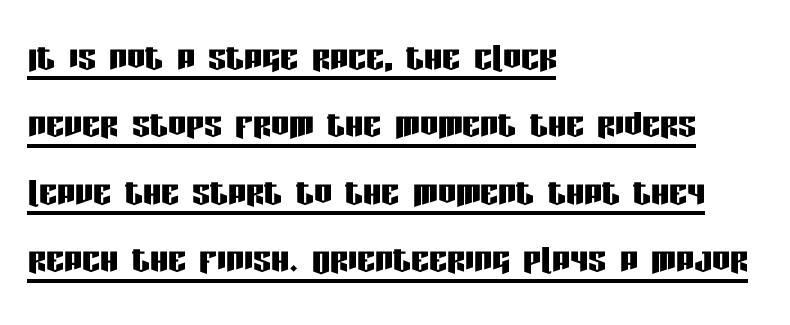
{"serif": "no", "italic": "no", "width": "condensed", "stroke_contrast": "low", "x_height": "large", "monospaced": "no", "underline": "yes", "align": "left", "line_spacing": "normal", "line_spacing_ratio": 1.5, "letter_spacing": "normal", "letter_spacing_em": 0.0, "glyph_px": 45}
